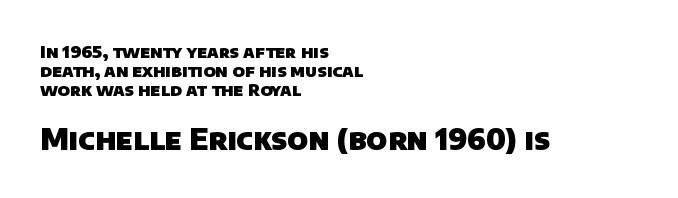
Leading is clearly below the norm, producing a dense column. This rendering features lettering with no underline. Here the designer chose a conventional face with non-uniform glyph widths. Compared with an ordinary text face, these strokes are far heavier — a full bold.
